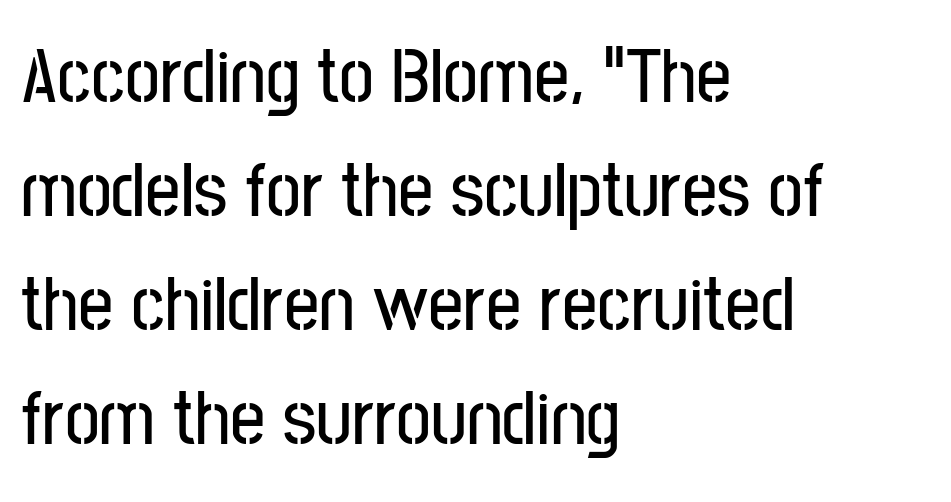
{"serif": "no", "italic": "no", "width": "condensed", "stroke_contrast": "low", "x_height": "medium", "monospaced": "no", "underline": "no", "align": "left", "line_spacing": "normal", "line_spacing_ratio": 1.46, "letter_spacing": "normal", "letter_spacing_em": 0.0, "glyph_px": 78}
